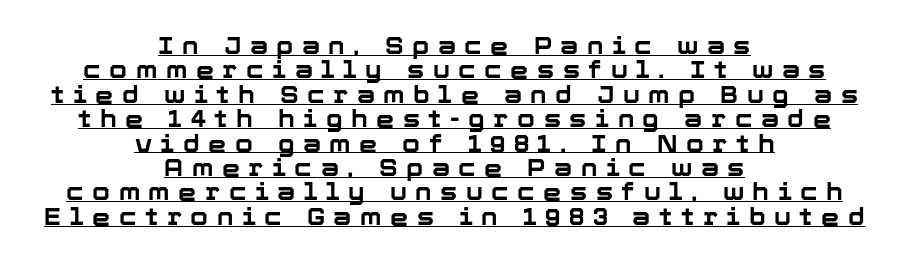
The image shows 23 px bold type, upright; set centered, tight line spacing (1.06x), unusually wide letter spacing (+0.37 em), underlined.
